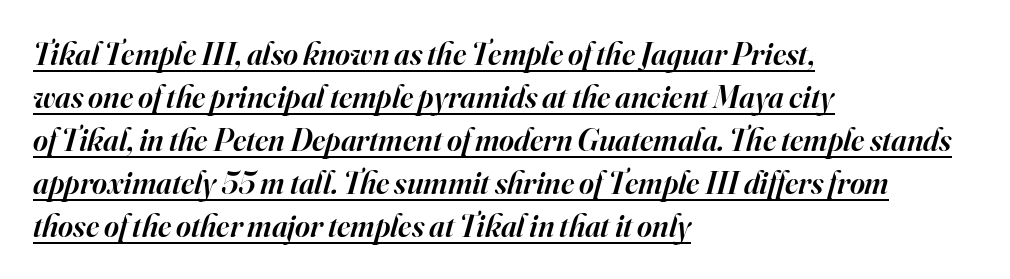
Small tapered or slab feet sit at the stroke ends, so this counts as serif. Yep, that's italic — everything's leaning. Is this a fixed-width face? No — the glyphs have proportional, varying widths. How would I describe the line gaps? Plain and ordinary.
